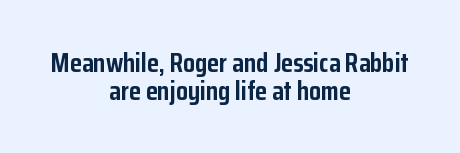
The image shows 27 px bold type, upright; set centered, tight line spacing (1.03x), normal letter spacing, not underlined.
